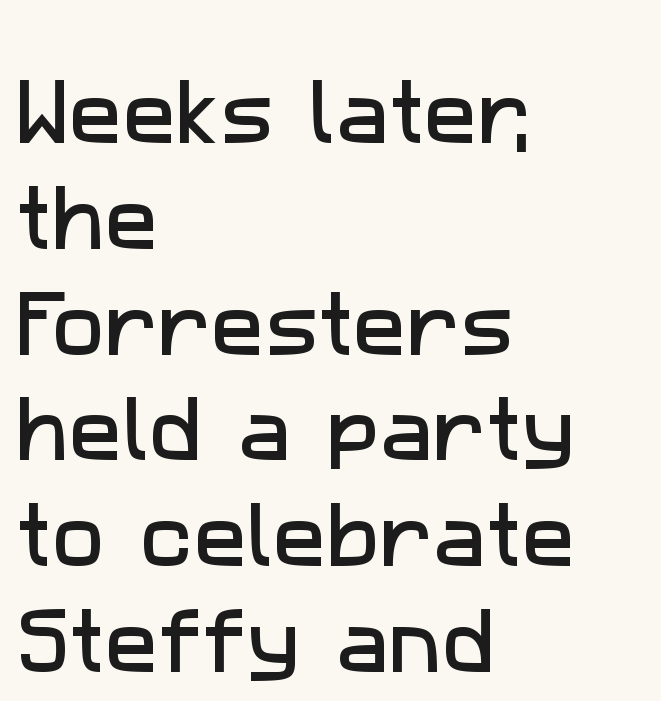
{"serif": "no", "width": "normal", "stroke_contrast": "low", "x_height": "medium", "monospaced": "no", "underline": "no", "align": "left", "line_spacing": "normal", "line_spacing_ratio": 1.49, "letter_spacing": "normal", "letter_spacing_em": 0.0, "glyph_px": 71}
